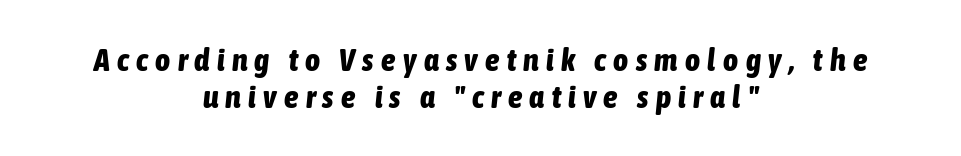
{"italic": "yes", "lean": "right", "slant_degrees": 6, "bold": "yes", "weight": "bold", "width": "condensed", "stroke_contrast": "low", "x_height": "medium", "monospaced": "no", "underline": "no", "align": "center", "line_spacing": "tight", "line_spacing_ratio": 1.15, "letter_spacing": "wide", "letter_spacing_em": 0.23, "glyph_px": 32}
